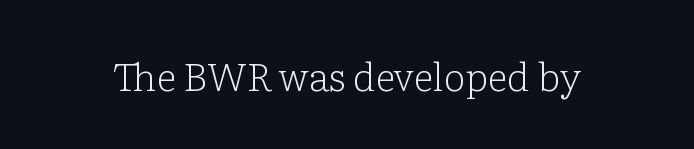
These lines are rendered in a variable-pitch font. Spacing between characters is what you'd get straight out of the box. Caption: face not bold, strokes unweighted. Font category for this specimen: serif. Anything drawn beneath the words? Only blank space. Unlike italic type, these characters show no tilt at all.
